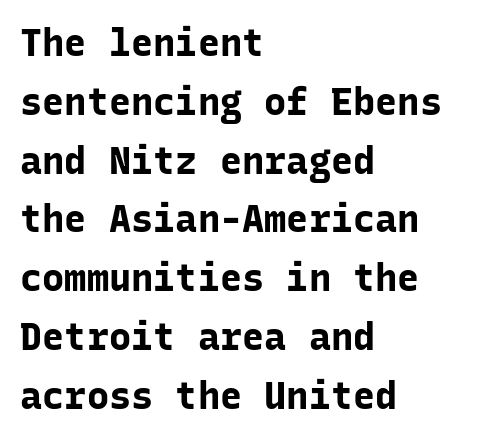
Students, observe: this is what conventionally led text looks like. Casual observation: everything's shoved over to the left. Inter-character spacing is left at the font's built-in metrics. This sample uses an upright cut, with every glyph sitting square on the baseline.
